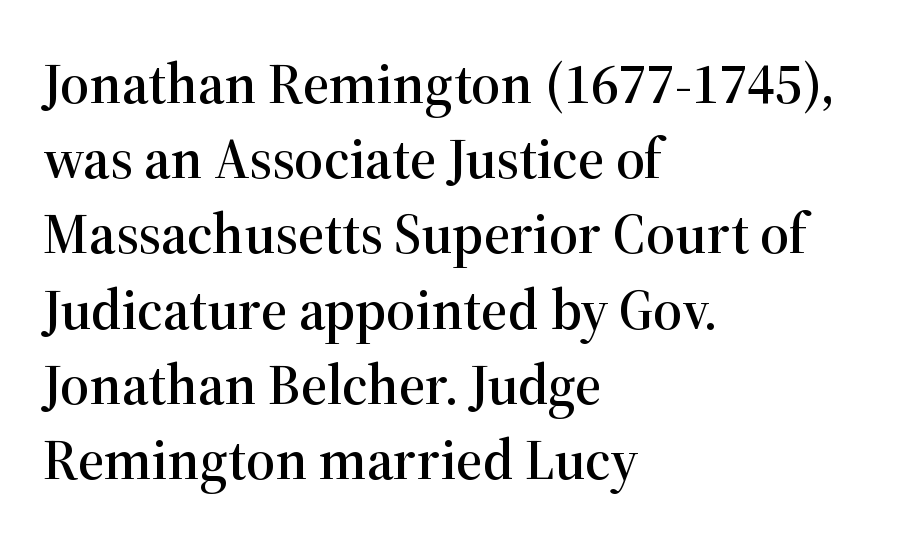
{"serif": "yes", "italic": "no", "width": "normal", "stroke_contrast": "high", "x_height": "medium", "monospaced": "no", "underline": "no", "align": "left", "line_spacing": "normal", "line_spacing_ratio": 1.32, "letter_spacing": "normal", "letter_spacing_em": 0.0, "glyph_px": 57}
